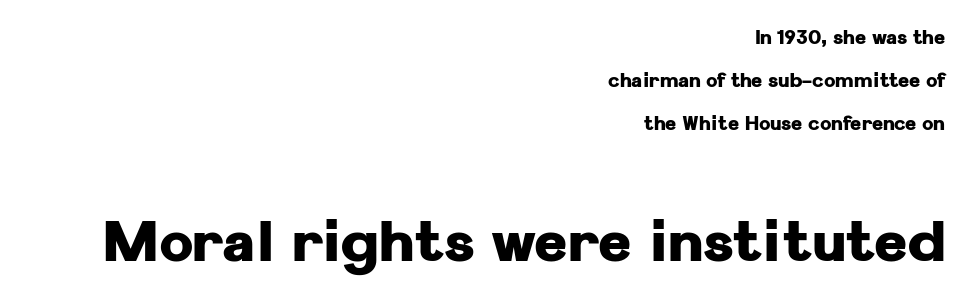
Q: Is the text bold? A: Yes.
Q: Is the text italic (slanted)? A: No, it is upright.
Q: Is the typeface a serif or a sans-serif typeface? A: Sans-serif.
Q: Is the text underlined? A: No.
Q: How is the paragraph aligned? A: Right-aligned.
Q: Is the spacing between letters normal or unusually wide? A: Normal.
Q: Is the spacing between lines tight, normal or loose? A: Loose.
Q: Which block of text is set in a larger size, the first (top) or the second (bottom)? A: The second (bottom) one.
Q: Width (condensed, normal, or wide)? A: Normal.
Q: Stroke contrast? A: Low.
Q: x-height? A: Medium.
Q: Monospaced? A: No.
